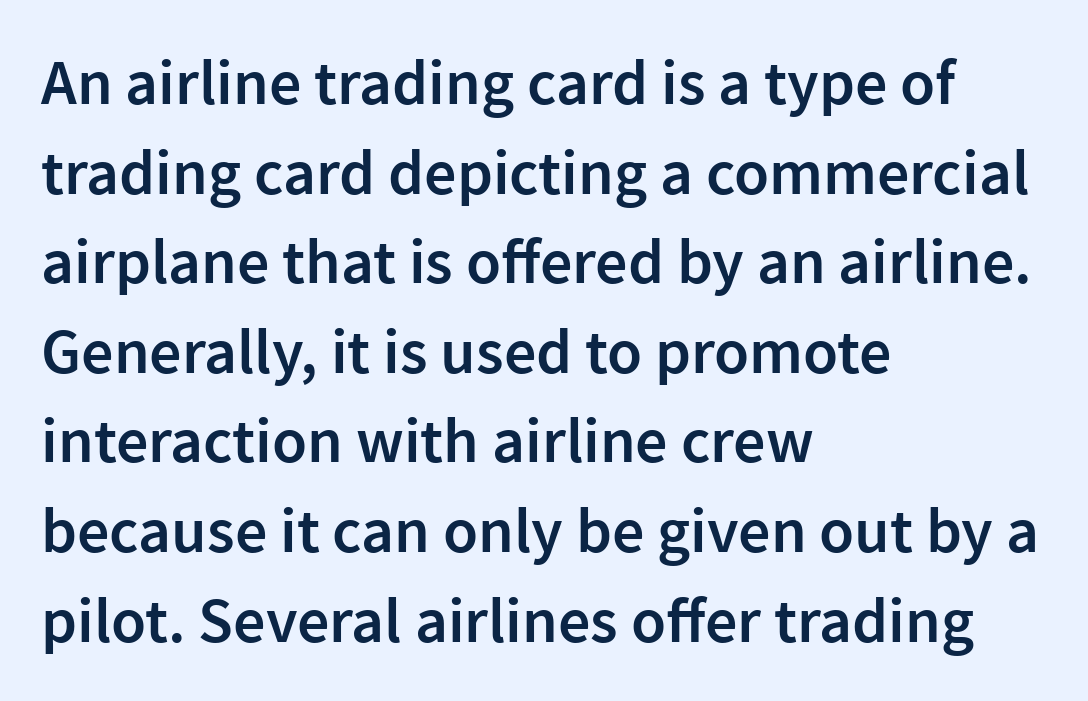
{"serif": "no", "italic": "no", "bold": "semi", "weight": "semibold", "width": "normal", "x_height": "medium", "monospaced": "no", "underline": "no", "align": "left", "line_spacing": "normal", "line_spacing_ratio": 1.4, "letter_spacing": "normal", "letter_spacing_em": 0.0, "glyph_px": 64}
